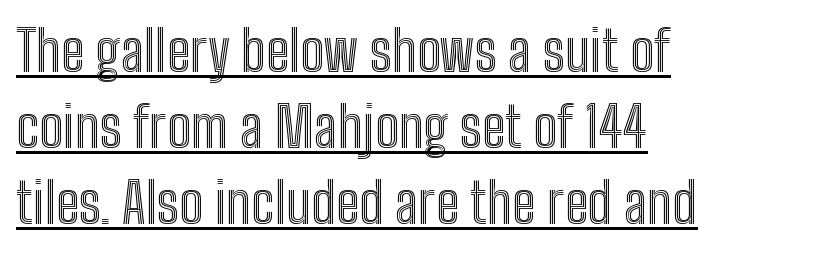
Spacing between characters is what you'd get straight out of the box. Check the space under the baseline: a stroke is drawn there. Note the varied advance widths — an 'i' is clearly narrower than an 'm'. Posture: straight, roman, zero tilt.
